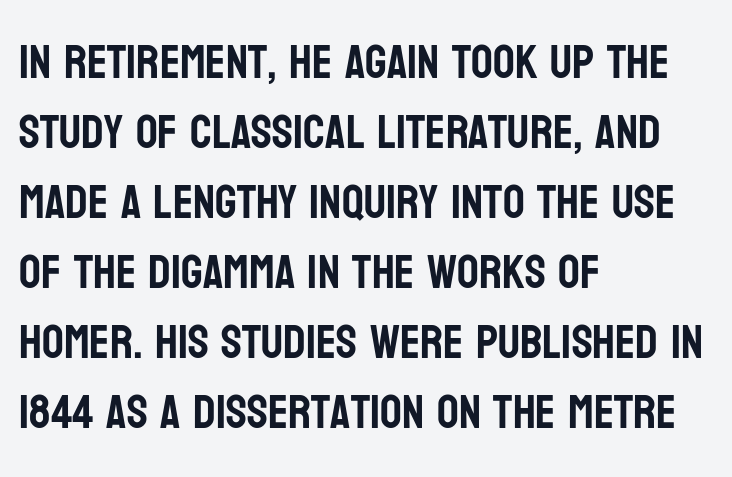
Q: Is the text italic (slanted)? A: No, it is upright.
Q: Is the typeface a serif or a sans-serif typeface? A: Sans-serif.
Q: Is the text underlined? A: No.
Q: How is the paragraph aligned? A: Left-aligned.
Q: Is the spacing between letters normal or unusually wide? A: Normal.
Q: Is the spacing between lines tight, normal or loose? A: Normal.
Q: Width (condensed, normal, or wide)? A: Condensed.
Q: Stroke contrast? A: Low.
Q: x-height? A: Large.
Q: Monospaced? A: No.
